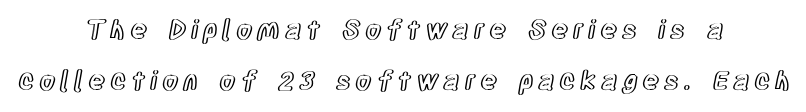
Q: Is the text italic (slanted)? A: Yes.
Q: Is the text underlined? A: No.
Q: How is the paragraph aligned? A: Centered.
Q: Is the spacing between lines tight, normal or loose? A: Loose.
